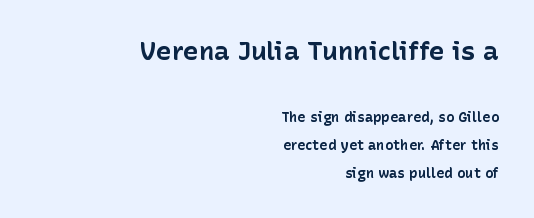
{"italic": "no", "bold": "yes", "underline": "no", "align": "right", "line_spacing": "loose", "line_spacing_ratio": 2.01, "letter_spacing": "normal", "letter_spacing_em": 0.0, "larger_block": "first", "size_ratio": 1.86, "glyph_px": 26}
